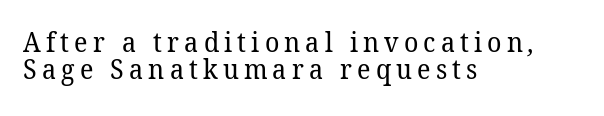
Underlining? Definitely not there. How would I describe the line gaps? Narrow and economical. Short and long lines alike share a common starting point at left. The cut favours lightness, reaching ordinary text weight at its darkest.
